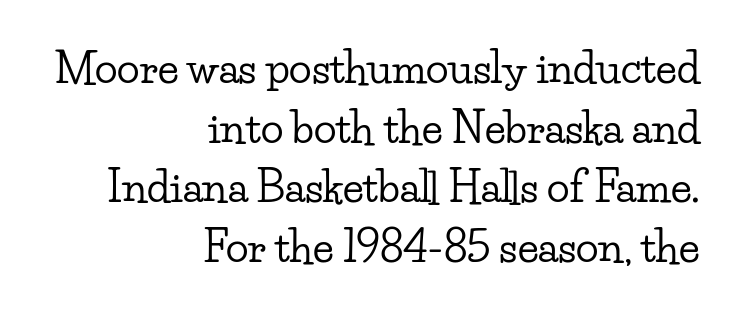
{"serif": "yes", "italic": "no", "width": "wide", "stroke_contrast": "low", "x_height": "small", "monospaced": "no", "underline": "no", "align": "right", "line_spacing": "normal", "line_spacing_ratio": 1.42, "letter_spacing": "normal", "letter_spacing_em": 0.0, "glyph_px": 42}
